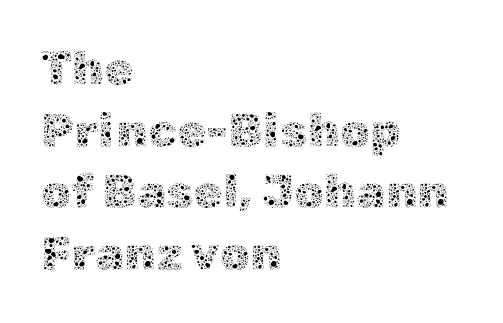
Tracking here is standard; glyphs follow each other at the usual distance. Unmarked baselines from the first word to the last. This sample uses an upright cut, with every glyph sitting square on the baseline. Varying glyph widths throughout — classic text-font behaviour. The letterforms sit at book weight or below. One glance says typical: line gaps are just what's usual.
